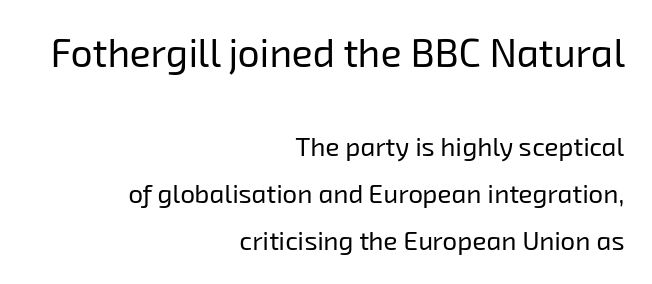
The strokes carry an ordinary text weight at most. Words float on clear page, feet unadorned. Looks like regular typesetting: each glyph gets only the width it needs. This layout puts the oversized block above and the modest block below. Stroke terminals: plain, sans-serif. Default kerning and tracking; the words read as compact shapes.
